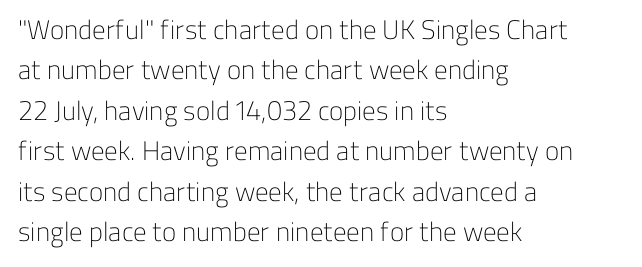
{"italic": "no", "bold": "no", "underline": "no", "align": "left", "line_spacing": "normal", "line_spacing_ratio": 1.5, "letter_spacing": "normal", "letter_spacing_em": 0.0, "glyph_px": 27}
